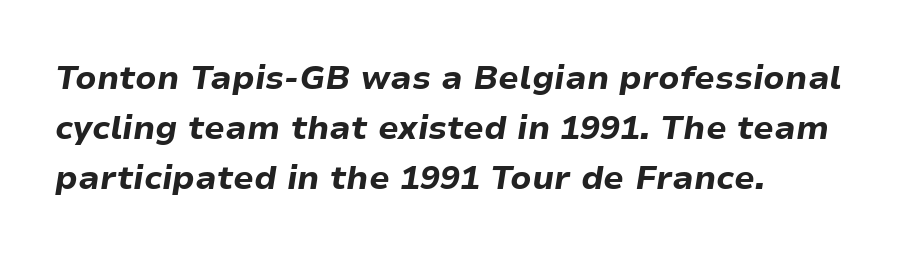
{"italic": "yes", "lean": "right", "slant_degrees": 9, "bold": "yes", "weight": "bold", "width": "normal", "stroke_contrast": "low", "x_height": "medium", "monospaced": "no", "underline": "no", "align": "left", "line_spacing": "normal", "line_spacing_ratio": 1.51, "letter_spacing": "normal", "letter_spacing_em": 0.0, "glyph_px": 33}
